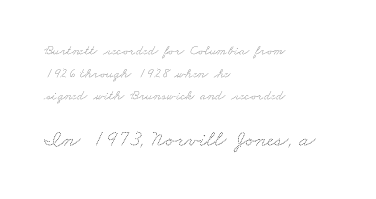
The image shows 23 px text type; set left-aligned, normal line spacing (1.62x), normal letter spacing, not underlined; the second (bottom) block is 1.64x larger.
